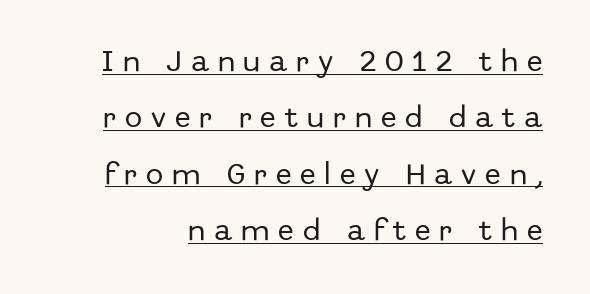
{"italic": "no", "underline": "yes", "line_spacing": "loose", "line_spacing_ratio": 2.45, "letter_spacing": "wide", "letter_spacing_em": 0.39, "glyph_px": 23}
